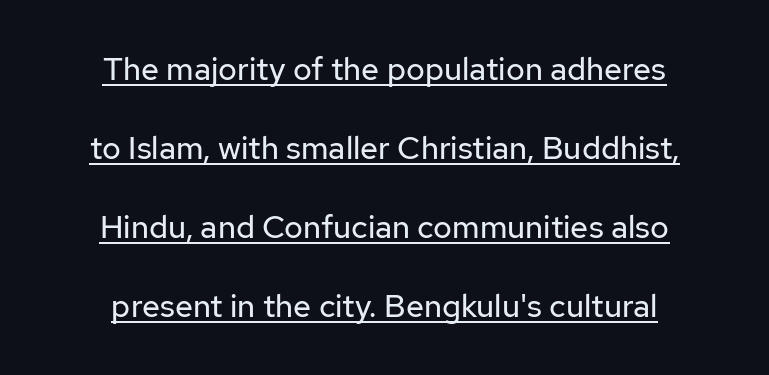
Q: Is the text bold? A: No.
Q: Is the text italic (slanted)? A: No, it is upright.
Q: Is the typeface a serif or a sans-serif typeface? A: Sans-serif.
Q: Is the text underlined? A: Yes.
Q: How is the paragraph aligned? A: Centered.
Q: Is the spacing between letters normal or unusually wide? A: Normal.
Q: Is the spacing between lines tight, normal or loose? A: Loose.
Q: Width (condensed, normal, or wide)? A: Normal.
Q: Stroke contrast? A: Low.
Q: x-height? A: Medium.
Q: Monospaced? A: No.
